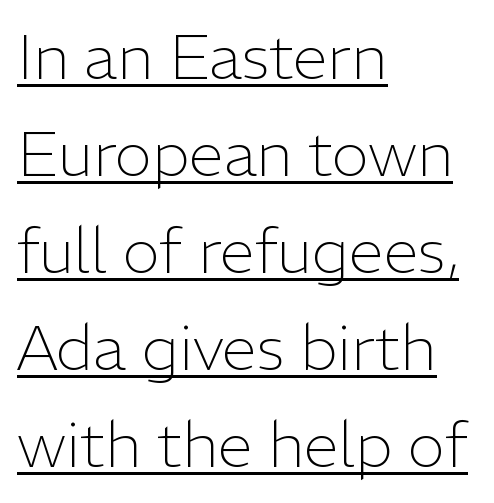
{"serif": "no", "italic": "no", "bold": "no", "weight": "light", "width": "normal", "stroke_contrast": "low", "x_height": "medium", "monospaced": "no", "underline": "yes", "align": "left", "line_spacing": "normal", "line_spacing_ratio": 1.54, "letter_spacing": "normal", "letter_spacing_em": 0.0, "glyph_px": 63}
